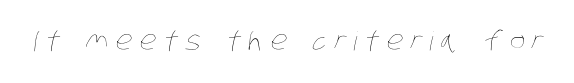
{"bold": "no", "underline": "no", "letter_spacing": "wide", "letter_spacing_em": 0.29, "glyph_px": 26}
